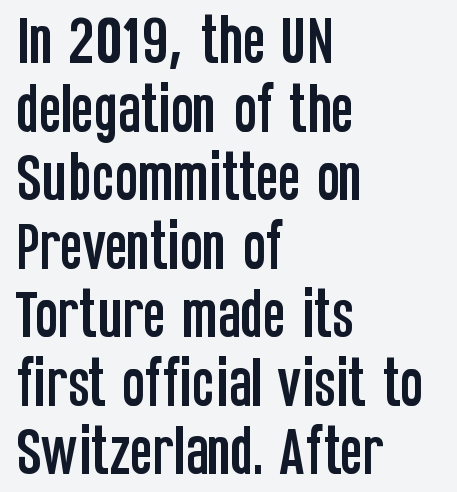
Q: Is the text italic (slanted)? A: No, it is upright.
Q: Is the typeface a serif or a sans-serif typeface? A: Sans-serif.
Q: Is the text underlined? A: No.
Q: How is the paragraph aligned? A: Left-aligned.
Q: Is the spacing between letters normal or unusually wide? A: Normal.
Q: Is the spacing between lines tight, normal or loose? A: Normal.
Q: Width (condensed, normal, or wide)? A: Condensed.
Q: Stroke contrast? A: Low.
Q: x-height? A: Large.
Q: Monospaced? A: No.
